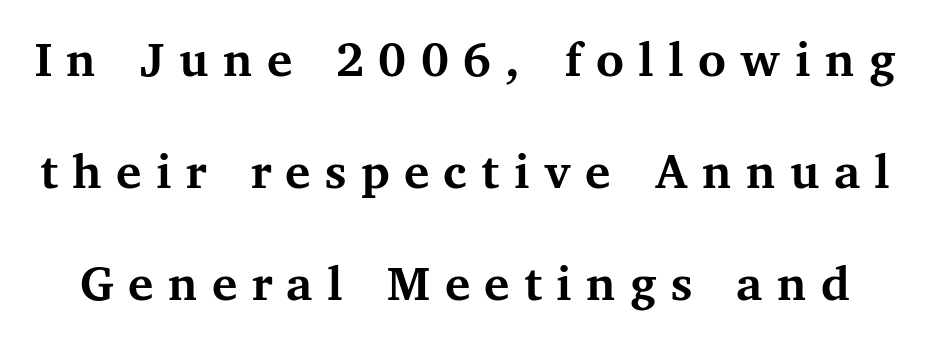
Q: Is the text bold? A: Yes.
Q: Is the text italic (slanted)? A: No, it is upright.
Q: Is the typeface a serif or a sans-serif typeface? A: Serif.
Q: Is the text underlined? A: No.
Q: Is the spacing between letters normal or unusually wide? A: Unusually wide.
Q: Is the spacing between lines tight, normal or loose? A: Loose.
Q: Width (condensed, normal, or wide)? A: Normal.
Q: Stroke contrast? A: Medium.
Q: x-height? A: Medium.
Q: Monospaced? A: No.
